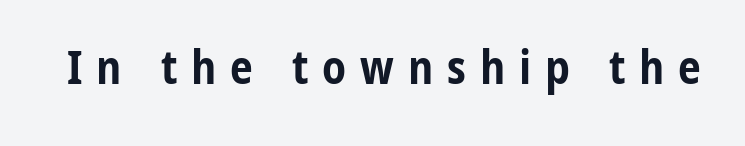
Regarding serifs, this sample does without them. The specimen reads as upright at a glance. A clean baseline with only descenders dipping below it. Character widths vary here, with narrow letters taking less room than wide ones. What stands out about the letter spacing? Its width — letters are far apart. The letters are bold, with thick, heavy strokes.
